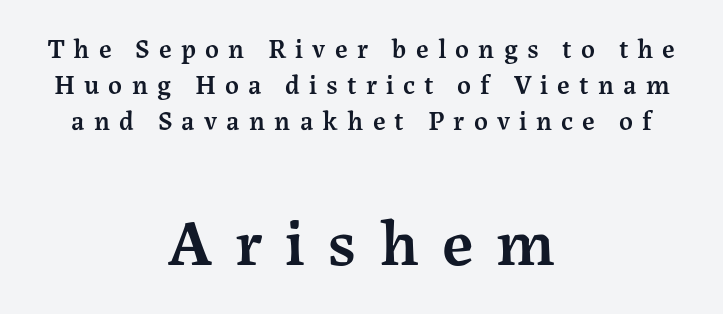
The image shows 67 px semibold serif type, upright; set centered, normal line spacing (1.33x), unusually wide letter spacing (+0.34 em), not underlined; the second (bottom) block is 2.48x larger; medium stroke contrast and a medium x-height.
